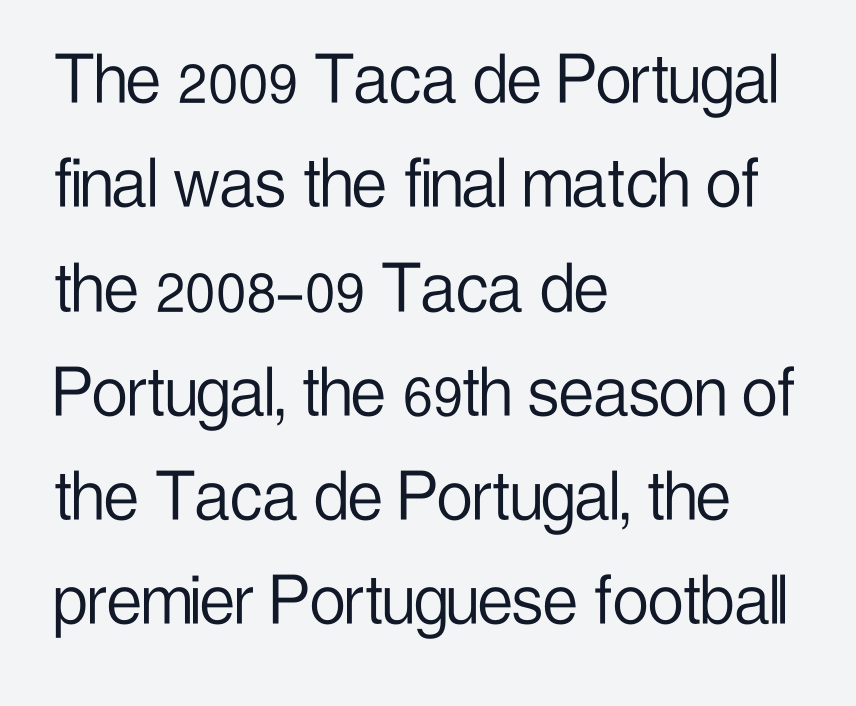
Q: Is the text bold? A: No.
Q: Is the text italic (slanted)? A: No, it is upright.
Q: Is the typeface a serif or a sans-serif typeface? A: Sans-serif.
Q: Is the text underlined? A: No.
Q: How is the paragraph aligned? A: Left-aligned.
Q: Is the spacing between letters normal or unusually wide? A: Normal.
Q: Is the spacing between lines tight, normal or loose? A: Normal.
Q: Width (condensed, normal, or wide)? A: Condensed.
Q: Stroke contrast? A: Low.
Q: x-height? A: Medium.
Q: Monospaced? A: No.
